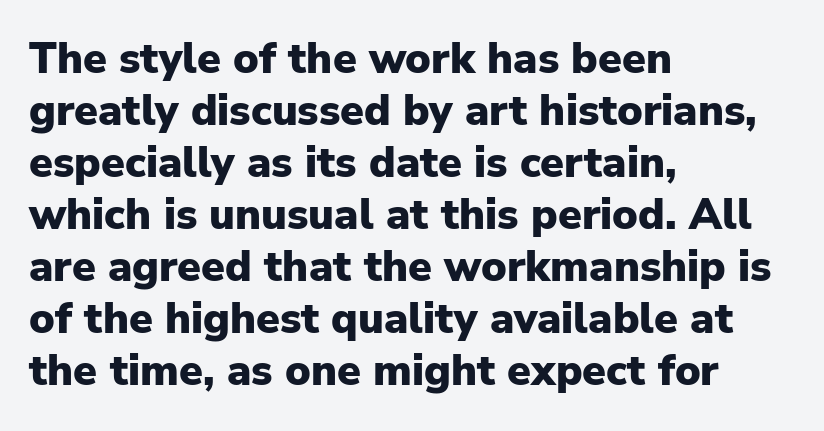
Q: Is the text bold? A: Yes.
Q: Is the text italic (slanted)? A: No, it is upright.
Q: Is the typeface a serif or a sans-serif typeface? A: Sans-serif.
Q: Is the text underlined? A: No.
Q: How is the paragraph aligned? A: Left-aligned.
Q: Is the spacing between letters normal or unusually wide? A: Normal.
Q: Width (condensed, normal, or wide)? A: Normal.
Q: Stroke contrast? A: Low.
Q: x-height? A: Medium.
Q: Monospaced? A: No.
